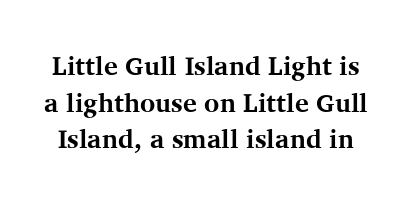
The image shows 26 px bold type, upright; set normal line spacing (1.41x), normal letter spacing, not underlined.
